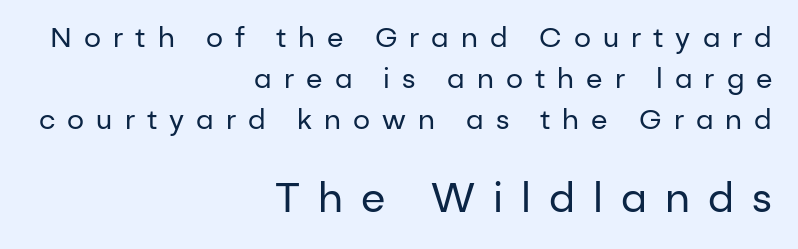
The image shows 40 px regular-weight sans-serif type, upright; set right-aligned, normal line spacing (1.52x), unusually wide letter spacing (+0.45 em), not underlined; the second (bottom) block is 1.48x larger; low stroke contrast and a medium x-height.
